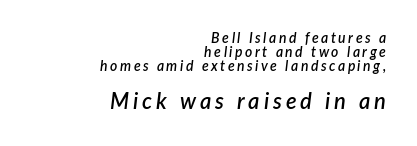
Q: Is the text bold? A: Semi-bold.
Q: Is the text italic (slanted)? A: Yes, it leans right by about 7 degrees.
Q: Is the text underlined? A: No.
Q: How is the paragraph aligned? A: Right-aligned.
Q: Is the spacing between lines tight, normal or loose? A: Tight.
Q: Which block of text is set in a larger size, the first (top) or the second (bottom)? A: The second (bottom) one.
